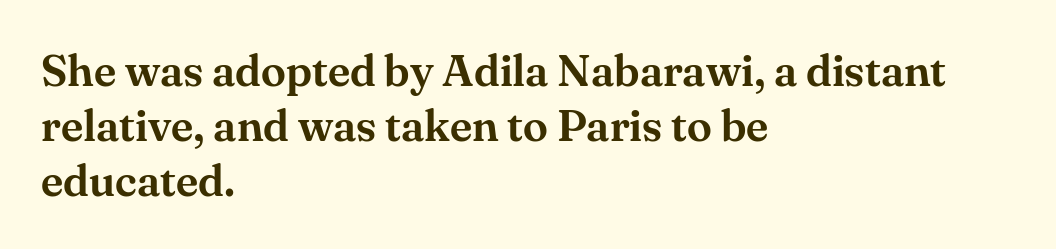
Q: Is the text italic (slanted)? A: No, it is upright.
Q: Is the typeface a serif or a sans-serif typeface? A: Serif.
Q: Is the text underlined? A: No.
Q: How is the paragraph aligned? A: Left-aligned.
Q: Is the spacing between letters normal or unusually wide? A: Normal.
Q: Width (condensed, normal, or wide)? A: Normal.
Q: Stroke contrast? A: Medium.
Q: x-height? A: Small.
Q: Monospaced? A: No.
